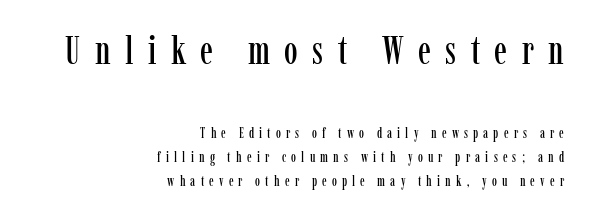
{"serif": "yes", "italic": "no", "width": "condensed", "stroke_contrast": "low", "x_height": "medium", "monospaced": "no", "underline": "no", "align": "right", "line_spacing_ratio": 1.71, "letter_spacing": "wide", "letter_spacing_em": 0.37, "larger_block": "first", "size_ratio": 2.79, "glyph_px": 39}
